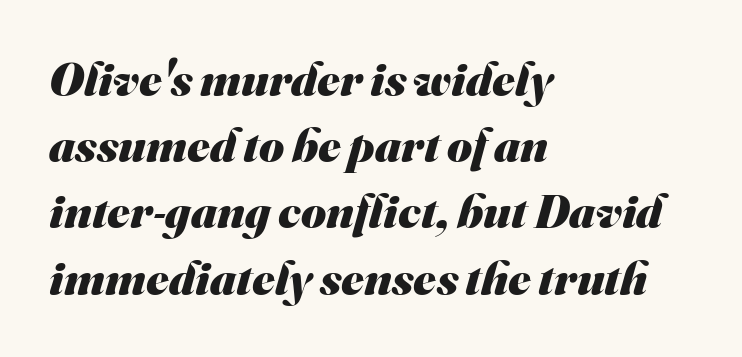
A dark, heavy texture on the line: the type is bold. Nope, no serifs anywhere on these letters. The paragraph has a hard left edge and a soft right edge. Just letters on the line, the space beneath them empty. Tracking value appears to be zero — textbook default spacing.
